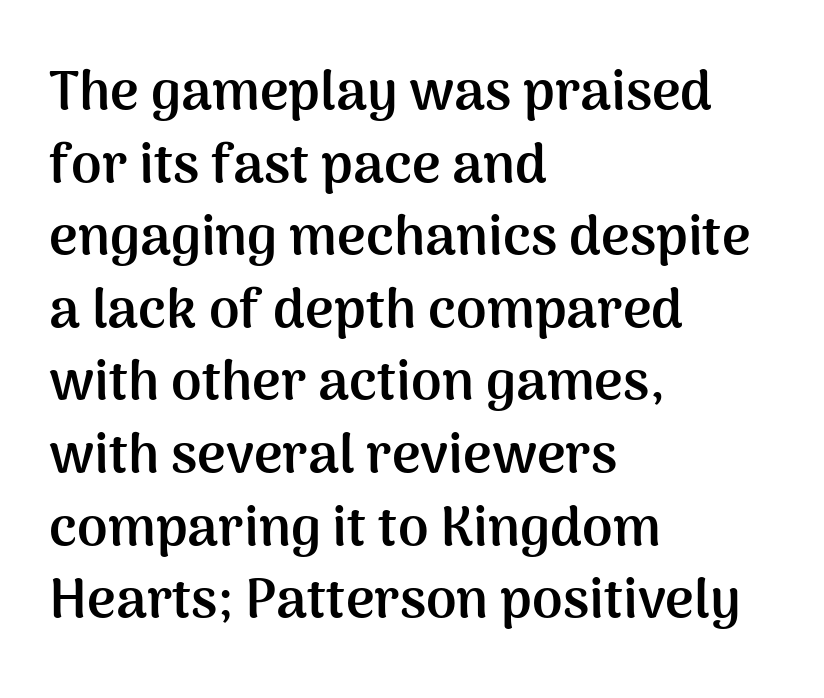
Q: Is the text bold? A: Yes.
Q: Is the text italic (slanted)? A: No, it is upright.
Q: Is the typeface a serif or a sans-serif typeface? A: Sans-serif.
Q: Is the text underlined? A: No.
Q: How is the paragraph aligned? A: Left-aligned.
Q: Is the spacing between letters normal or unusually wide? A: Normal.
Q: Is the spacing between lines tight, normal or loose? A: Normal.
Q: Width (condensed, normal, or wide)? A: Normal.
Q: Stroke contrast? A: Medium.
Q: x-height? A: Medium.
Q: Monospaced? A: No.
